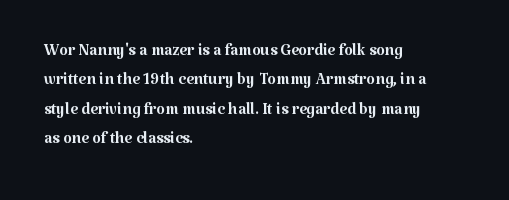
Q: Is the text bold? A: No.
Q: Is the text italic (slanted)? A: No, it is upright.
Q: Is the text underlined? A: No.
Q: How is the paragraph aligned? A: Left-aligned.
Q: Is the spacing between letters normal or unusually wide? A: Normal.
Q: Is the spacing between lines tight, normal or loose? A: Normal.
